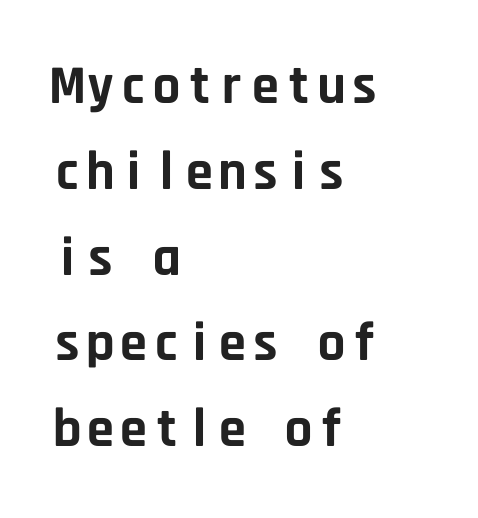
{"serif": "no", "italic": "no", "bold": "yes", "weight": "bold", "width": "normal", "stroke_contrast": "low", "x_height": "large", "monospaced": "yes", "underline": "no", "align": "left", "line_spacing": "normal", "line_spacing_ratio": 1.56, "letter_spacing": "normal", "letter_spacing_em": 0.0, "glyph_px": 55}
